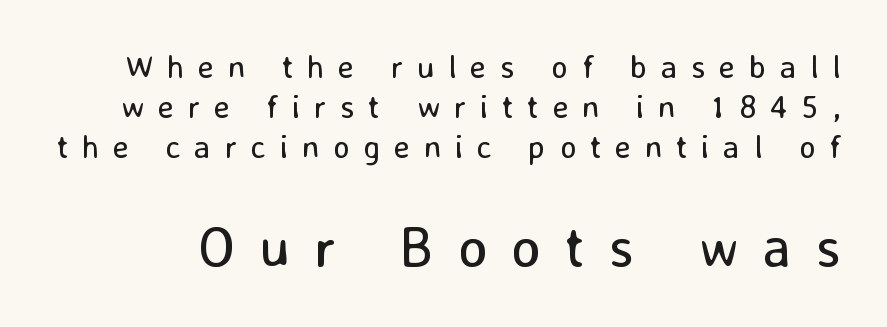
Q: Is the text bold? A: No.
Q: Is the text italic (slanted)? A: No, it is upright.
Q: Is the typeface a serif or a sans-serif typeface? A: Sans-serif.
Q: Is the text underlined? A: No.
Q: Is the spacing between letters normal or unusually wide? A: Unusually wide.
Q: Is the spacing between lines tight, normal or loose? A: Normal.
Q: Which block of text is set in a larger size, the first (top) or the second (bottom)? A: The second (bottom) one.
Q: Width (condensed, normal, or wide)? A: Normal.
Q: Stroke contrast? A: Low.
Q: x-height? A: Medium.
Q: Monospaced? A: No.
